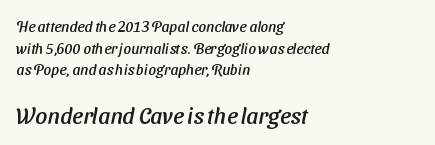
{"underline": "no", "align": "left", "line_spacing": "normal", "line_spacing_ratio": 1.45, "letter_spacing": "normal", "letter_spacing_em": 0.0, "larger_block": "second", "size_ratio": 1.53, "glyph_px": 23}
